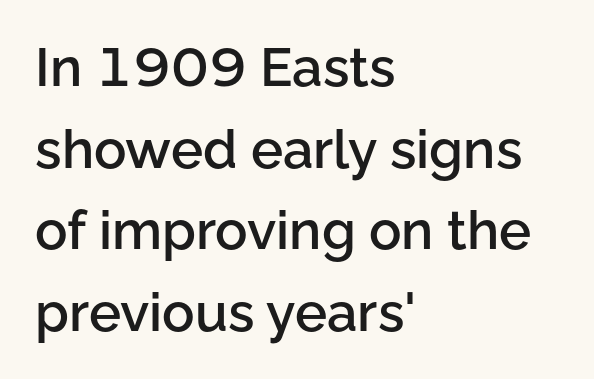
{"serif": "no", "italic": "no", "bold": "semi", "weight": "semibold", "width": "normal", "stroke_contrast": "low", "x_height": "medium", "monospaced": "no", "underline": "no", "align": "left", "line_spacing": "normal", "line_spacing_ratio": 1.51, "letter_spacing": "normal", "letter_spacing_em": 0.0, "glyph_px": 54}
